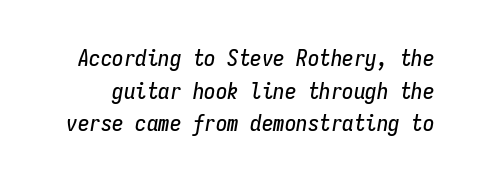
{"italic": "yes", "lean": "right", "slant_degrees": 9, "underline": "no", "line_spacing": "normal", "line_spacing_ratio": 1.42, "letter_spacing": "normal", "letter_spacing_em": 0.0, "glyph_px": 23}
